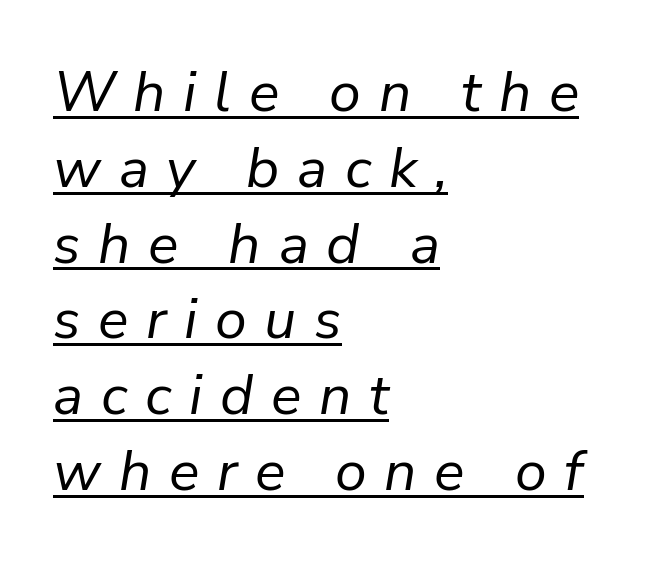
Q: Is the text bold? A: No.
Q: Is the text italic (slanted)? A: Yes, it leans right by about 9 degrees.
Q: Is the text underlined? A: Yes.
Q: How is the paragraph aligned? A: Left-aligned.
Q: Is the spacing between letters normal or unusually wide? A: Unusually wide.
Q: Is the spacing between lines tight, normal or loose? A: Normal.
Q: Width (condensed, normal, or wide)? A: Normal.
Q: Stroke contrast? A: Low.
Q: x-height? A: Medium.
Q: Monospaced? A: No.
